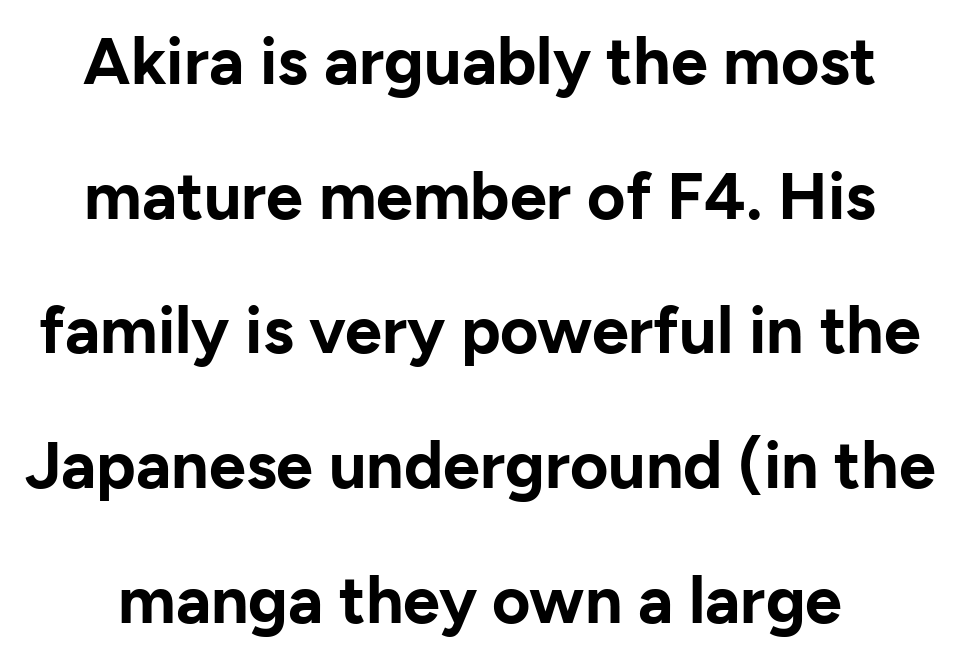
The baseline area is clear. The letters stand upright; this is a roman face. Regarding leading, the lines here are spaced well apart. Regarding serifs, this sample does without them. What stands out about the letter spacing? Nothing — it is the standard amount. Spacing verdict: proportional, widths tailored to each character.
